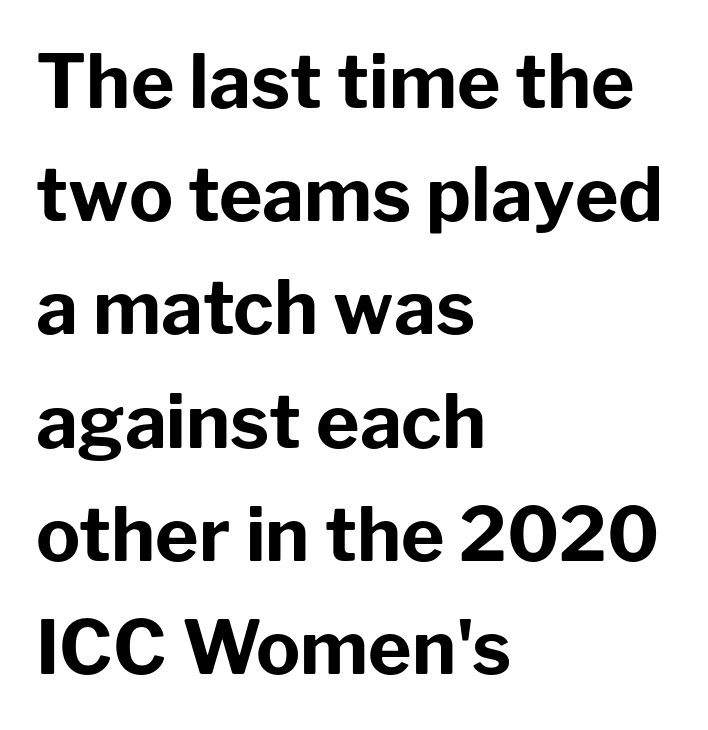
Q: Is the text bold? A: Yes.
Q: Is the text italic (slanted)? A: No, it is upright.
Q: Is the typeface a serif or a sans-serif typeface? A: Sans-serif.
Q: Is the text underlined? A: No.
Q: How is the paragraph aligned? A: Left-aligned.
Q: Is the spacing between letters normal or unusually wide? A: Normal.
Q: Is the spacing between lines tight, normal or loose? A: Normal.
Q: Width (condensed, normal, or wide)? A: Normal.
Q: Stroke contrast? A: Low.
Q: x-height? A: Medium.
Q: Monospaced? A: No.
